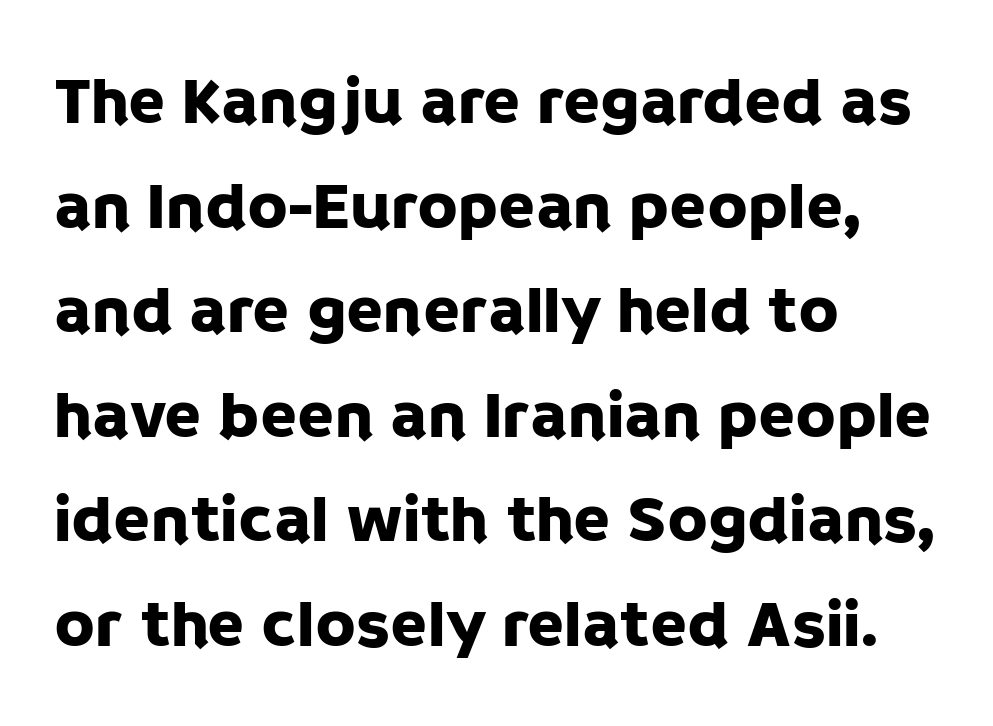
{"serif": "no", "italic": "no", "width": "normal", "stroke_contrast": "low", "x_height": "large", "monospaced": "no", "underline": "no", "align": "left", "line_spacing": "normal", "line_spacing_ratio": 1.56, "letter_spacing": "normal", "letter_spacing_em": 0.0, "glyph_px": 67}
